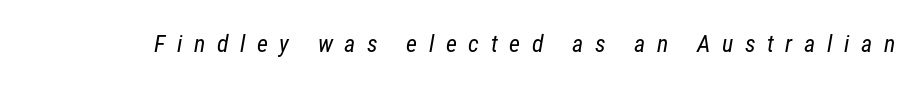
Q: Is the text bold? A: No.
Q: Is the text underlined? A: No.
Q: Is the spacing between letters normal or unusually wide? A: Unusually wide.
